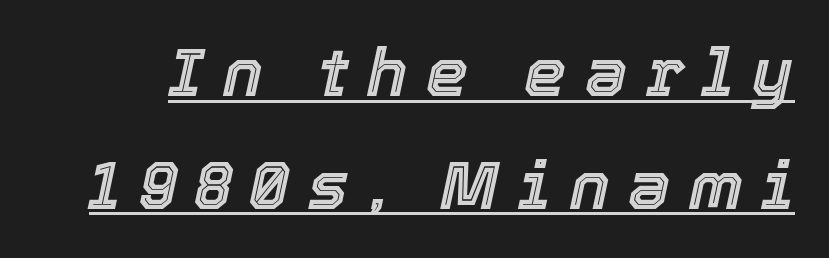
{"italic": "yes", "lean": "right", "slant_degrees": 12, "width": "normal", "x_height": "medium", "monospaced": "no", "underline": "yes", "line_spacing": "normal", "line_spacing_ratio": 1.68, "letter_spacing": "wide", "letter_spacing_em": 0.28, "glyph_px": 67}
